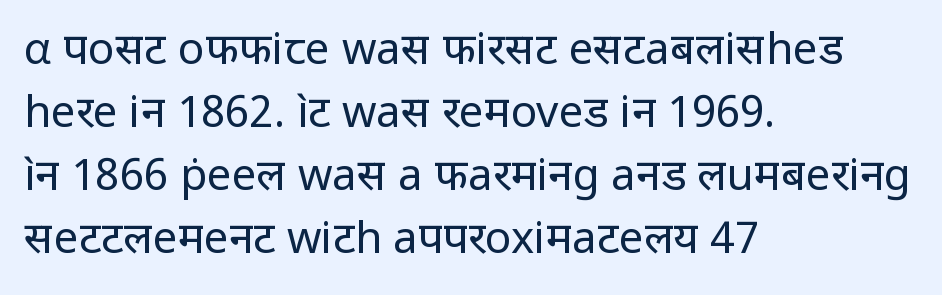
One-word summary of the alignment: left. Vertical spacing — default. A roman cut, with each character standing at attention. You could call the tracking neutral — neither tight nor loose. Do the characters align in a grid? No, the font is proportional.
